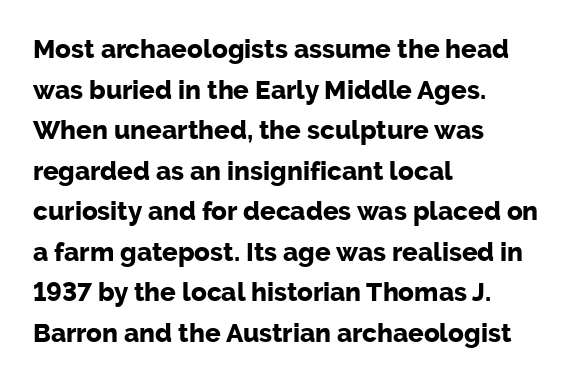
Q: Is the text bold? A: Yes.
Q: Is the text italic (slanted)? A: No, it is upright.
Q: Is the text underlined? A: No.
Q: How is the paragraph aligned? A: Left-aligned.
Q: Is the spacing between letters normal or unusually wide? A: Normal.
Q: Is the spacing between lines tight, normal or loose? A: Normal.
